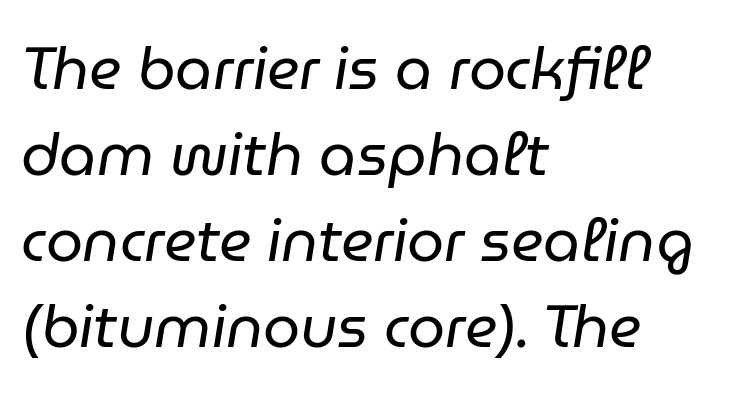
The image shows 59 px regular-weight type, italic (leaning right); set left-aligned, normal line spacing (1.46x), normal letter spacing, not underlined; low stroke contrast and a medium x-height.
